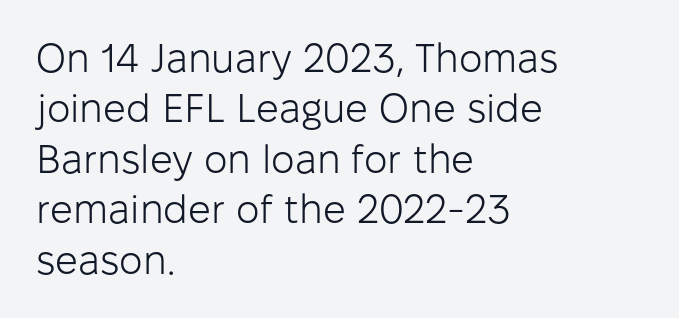
The image shows 40 px light sans-serif type, upright; set left-aligned, normal line spacing (1.26x), normal letter spacing, not underlined; low stroke contrast and a medium x-height.
